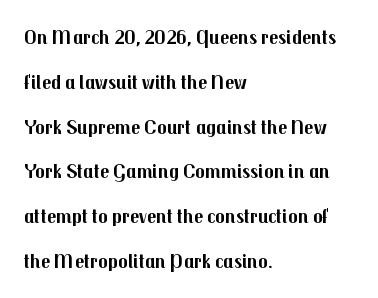
The image shows 20 px bold type, upright; set left-aligned, loose line spacing (2.24x), normal letter spacing, not underlined.
